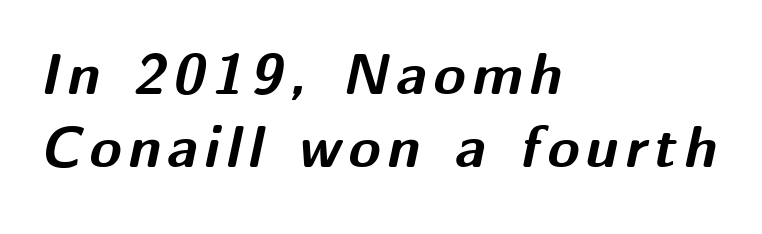
Letters rest on an invisible, unmarked baseline. Caption: multi-line text, flush left, ragged right. The sample has been set heavy, in full bold. Horizontal bands of white between lines are of average thickness. Spacing verdict: proportional, widths tailored to each character. Style check: oblique.
